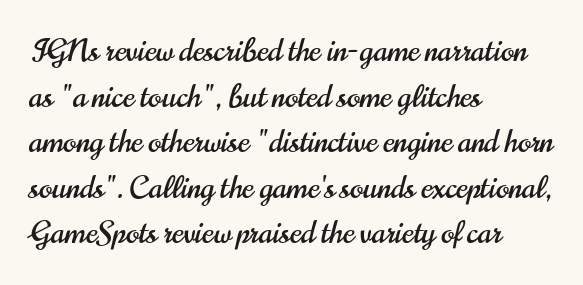
Each letter's strokes conclude bluntly, with no projecting serifs. How are the letters spaced? Ordinarily, with no added tracking. The glyphs are unaccompanied by any horizontal stroke below them. If you drew a ruler down the left edge, every line would touch it. These lines sit exactly where default settings would place them.
